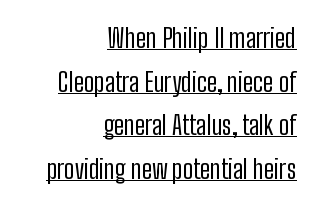
Each stroke keeps to a modest, everyday thickness or less. Ordinary non-slanted type is in use. The lines in this sample share a right terminus and differ only in where they begin. The gaps between neighbouring characters are ordinary and unremarkable.
